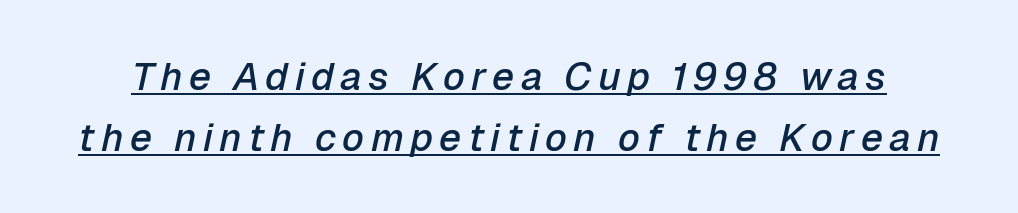
The image shows 39 px semibold type, italic (leaning right); set normal line spacing (1.56x), underlined; low stroke contrast and a medium x-height.
